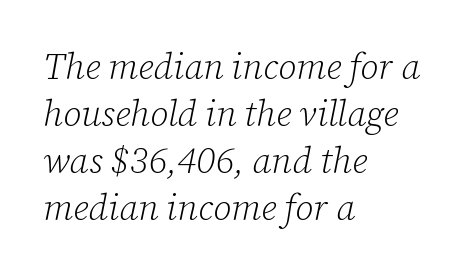
Q: Is the text bold? A: No.
Q: Is the text italic (slanted)? A: Yes, it leans right by about 12 degrees.
Q: Is the typeface a serif or a sans-serif typeface? A: Serif.
Q: Is the text underlined? A: No.
Q: How is the paragraph aligned? A: Left-aligned.
Q: Is the spacing between letters normal or unusually wide? A: Normal.
Q: Is the spacing between lines tight, normal or loose? A: Normal.
Q: Width (condensed, normal, or wide)? A: Normal.
Q: Stroke contrast? A: Low.
Q: x-height? A: Medium.
Q: Monospaced? A: No.
